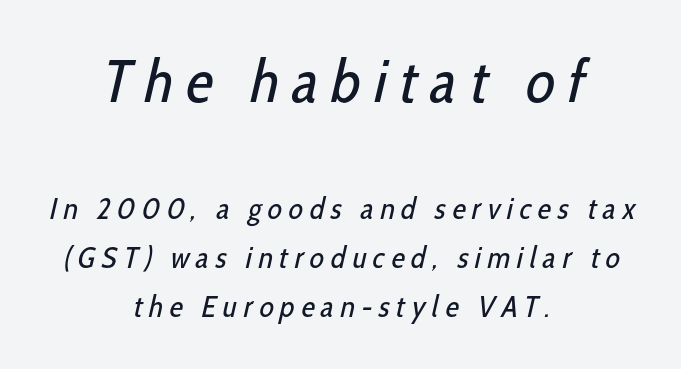
The image shows 60 px regular-weight, condensed sans-serif type; set centered, normal line spacing (1.63x), unusually wide letter spacing (+0.22 em), not underlined; the first (top) block is 2.0x larger; low stroke contrast and a medium x-height.
